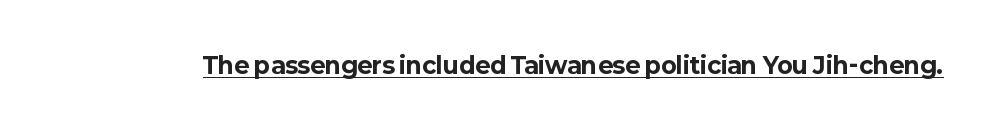
{"italic": "no", "bold": "yes", "underline": "yes", "letter_spacing": "normal", "letter_spacing_em": 0.0, "glyph_px": 23}
